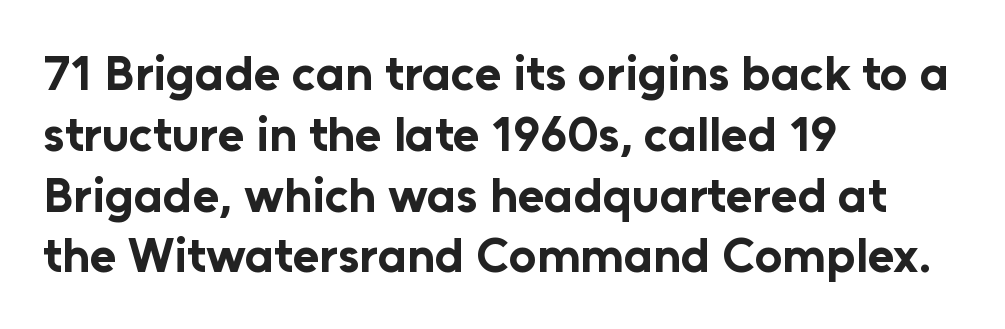
Q: Is the text bold? A: Yes.
Q: Is the text italic (slanted)? A: No, it is upright.
Q: Is the typeface a serif or a sans-serif typeface? A: Sans-serif.
Q: Is the text underlined? A: No.
Q: How is the paragraph aligned? A: Left-aligned.
Q: Is the spacing between letters normal or unusually wide? A: Normal.
Q: Width (condensed, normal, or wide)? A: Normal.
Q: Stroke contrast? A: Low.
Q: x-height? A: Medium.
Q: Monospaced? A: No.
